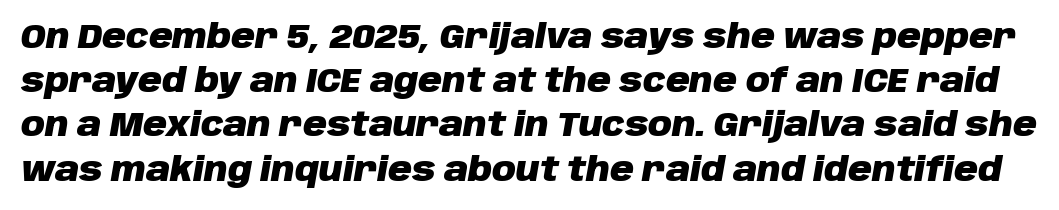
The image shows 33 px heavy type, italic (leaning right); set normal line spacing (1.34x), normal letter spacing, not underlined; low stroke contrast and a large x-height.
